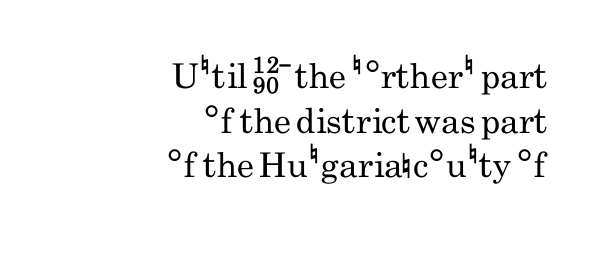
Q: Is the text bold? A: No.
Q: Is the text italic (slanted)? A: No, it is upright.
Q: Is the typeface a serif or a sans-serif typeface? A: Sans-serif.
Q: Is the text underlined? A: No.
Q: How is the paragraph aligned? A: Right-aligned.
Q: Is the spacing between letters normal or unusually wide? A: Normal.
Q: Is the spacing between lines tight, normal or loose? A: Normal.
Q: Width (condensed, normal, or wide)? A: Condensed.
Q: Stroke contrast? A: Low.
Q: x-height? A: Small.
Q: Monospaced? A: No.
